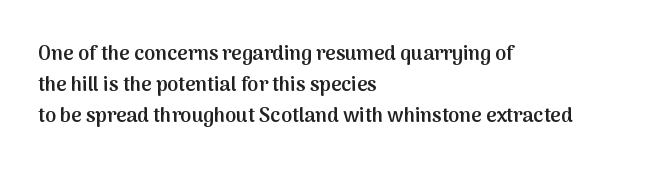
The image shows 20 px text type, upright; set left-aligned, normal line spacing (1.55x), normal letter spacing, not underlined.
